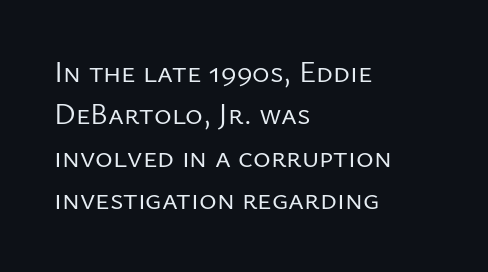
The image shows 30 px regular-weight sans-serif type, upright; set left-aligned, normal line spacing (1.41x), normal letter spacing, not underlined; low stroke contrast and a medium x-height.
